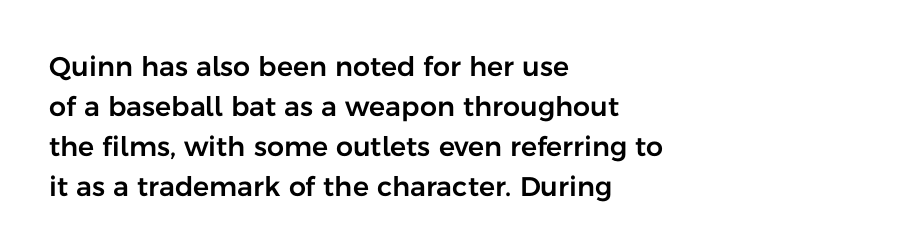
Q: Is the text italic (slanted)? A: No, it is upright.
Q: Is the text underlined? A: No.
Q: How is the paragraph aligned? A: Left-aligned.
Q: Is the spacing between letters normal or unusually wide? A: Normal.
Q: Is the spacing between lines tight, normal or loose? A: Normal.
